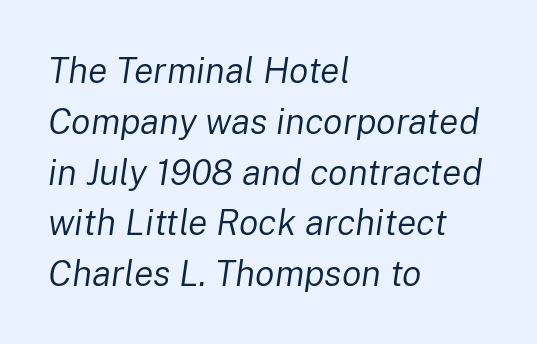
The image shows 36 px regular-weight type, italic (leaning right); set left-aligned, normal line spacing (1.41x), normal letter spacing, not underlined; low stroke contrast and a medium x-height.
